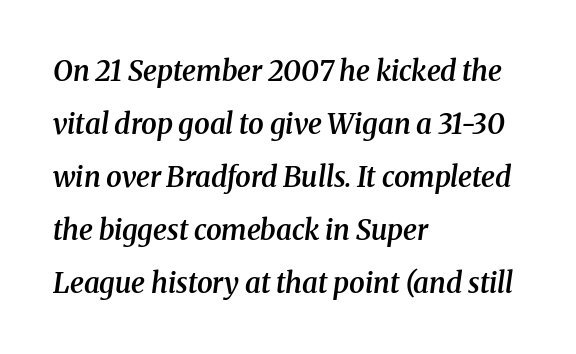
The image shows 28 px semibold serif type, italic (leaning right); set left-aligned, line spacing 1.89x, normal letter spacing, not underlined; medium stroke contrast and a medium x-height.
